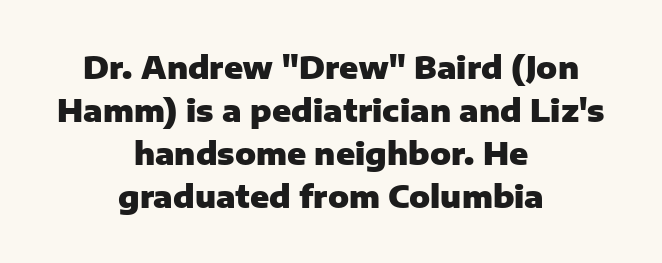
Q: Is the text bold? A: Yes.
Q: Is the text italic (slanted)? A: No, it is upright.
Q: Is the typeface a serif or a sans-serif typeface? A: Sans-serif.
Q: Is the text underlined? A: No.
Q: How is the paragraph aligned? A: Centered.
Q: Is the spacing between letters normal or unusually wide? A: Normal.
Q: Is the spacing between lines tight, normal or loose? A: Normal.
Q: Width (condensed, normal, or wide)? A: Normal.
Q: Stroke contrast? A: Low.
Q: x-height? A: Medium.
Q: Monospaced? A: No.
